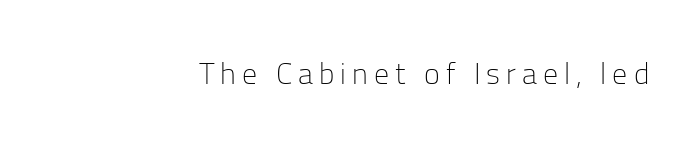
{"serif": "no", "italic": "no", "bold": "no", "weight": "light", "width": "normal", "stroke_contrast": "low", "x_height": "medium", "monospaced": "no", "underline": "no", "align": "right", "letter_spacing": "wide", "letter_spacing_em": 0.2, "glyph_px": 30}
